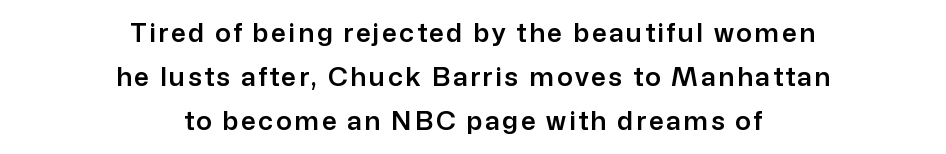
The image shows 26 px text type, upright; set centered, normal line spacing (1.7x), not underlined.
